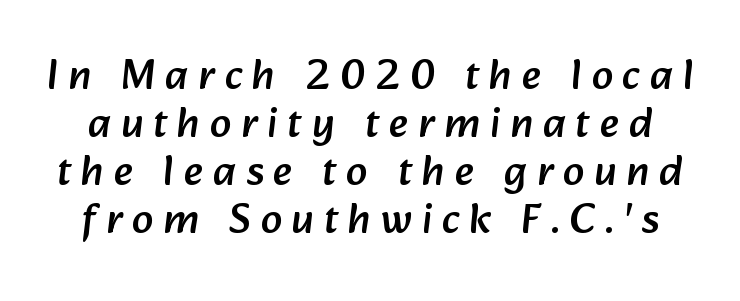
The image shows 43 px sans-serif type; set tight line spacing (1.12x), unusually wide letter spacing (+0.23 em), not underlined; low stroke contrast and a medium x-height.
